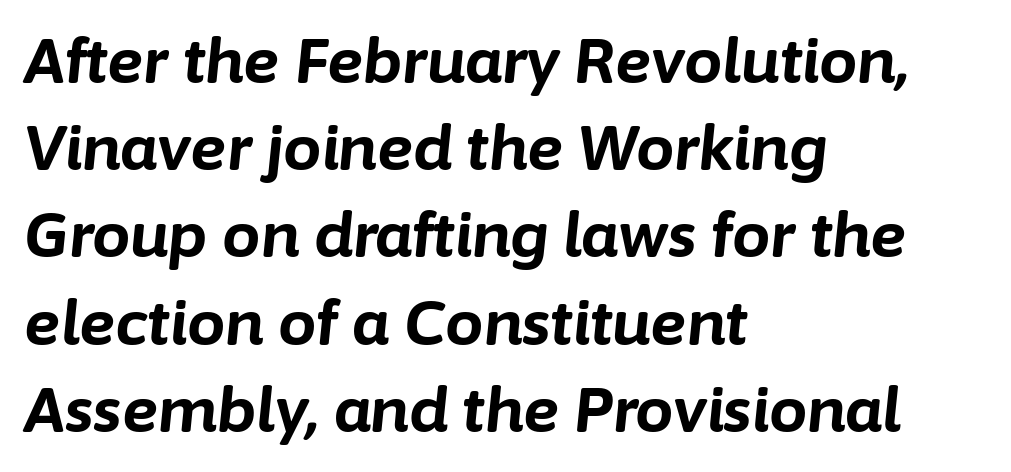
The image shows 61 px bold type, italic (leaning right); set left-aligned, normal line spacing (1.43x), normal letter spacing, not underlined; low stroke contrast and a medium x-height.
